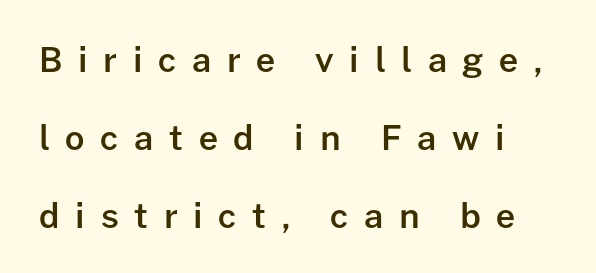
Q: Is the text bold? A: Semi-bold.
Q: Is the text italic (slanted)? A: No, it is upright.
Q: Is the typeface a serif or a sans-serif typeface? A: Sans-serif.
Q: Is the text underlined? A: No.
Q: How is the paragraph aligned? A: Left-aligned.
Q: Is the spacing between letters normal or unusually wide? A: Unusually wide.
Q: Is the spacing between lines tight, normal or loose? A: Loose.
Q: Width (condensed, normal, or wide)? A: Normal.
Q: Stroke contrast? A: Low.
Q: x-height? A: Medium.
Q: Monospaced? A: No.
